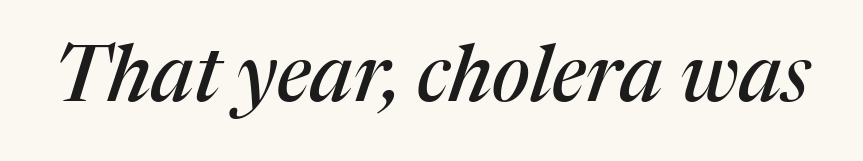
Q: Is the text italic (slanted)? A: Yes, it leans right by about 17 degrees.
Q: Is the typeface a serif or a sans-serif typeface? A: Serif.
Q: Is the text underlined? A: No.
Q: Is the spacing between letters normal or unusually wide? A: Normal.
Q: Width (condensed, normal, or wide)? A: Normal.
Q: Stroke contrast? A: Medium.
Q: x-height? A: Medium.
Q: Monospaced? A: No.
